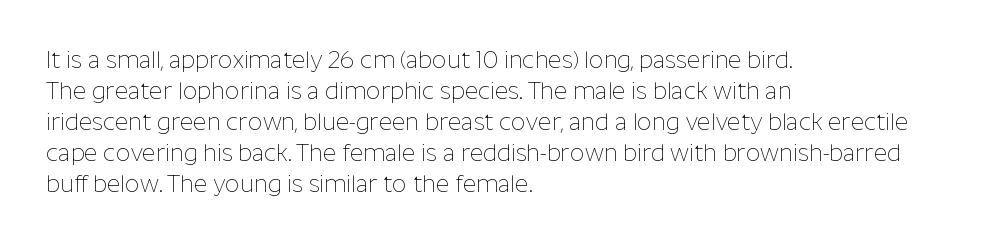
Q: Is the text bold? A: No.
Q: Is the text italic (slanted)? A: No, it is upright.
Q: Is the text underlined? A: No.
Q: How is the paragraph aligned? A: Left-aligned.
Q: Is the spacing between letters normal or unusually wide? A: Normal.
Q: Is the spacing between lines tight, normal or loose? A: Normal.
